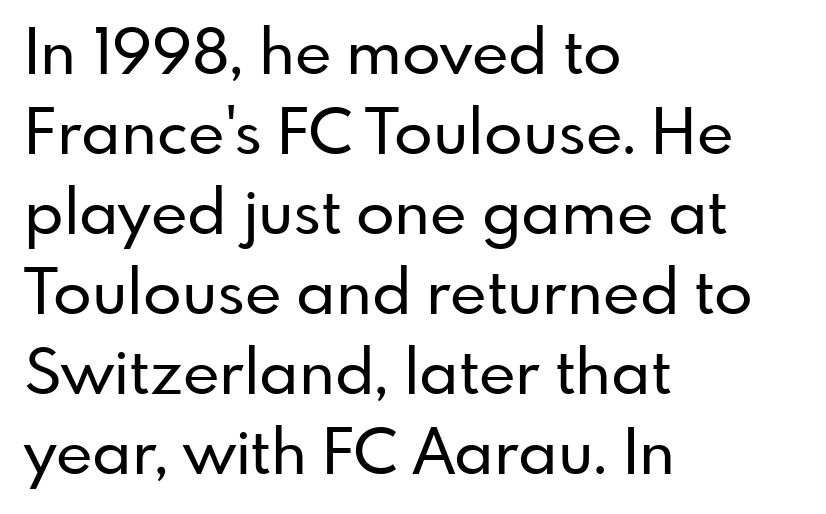
{"serif": "no", "italic": "no", "width": "normal", "stroke_contrast": "low", "x_height": "small", "monospaced": "no", "underline": "no", "align": "left", "line_spacing": "normal", "line_spacing_ratio": 1.27, "letter_spacing": "normal", "letter_spacing_em": 0.0, "glyph_px": 63}
